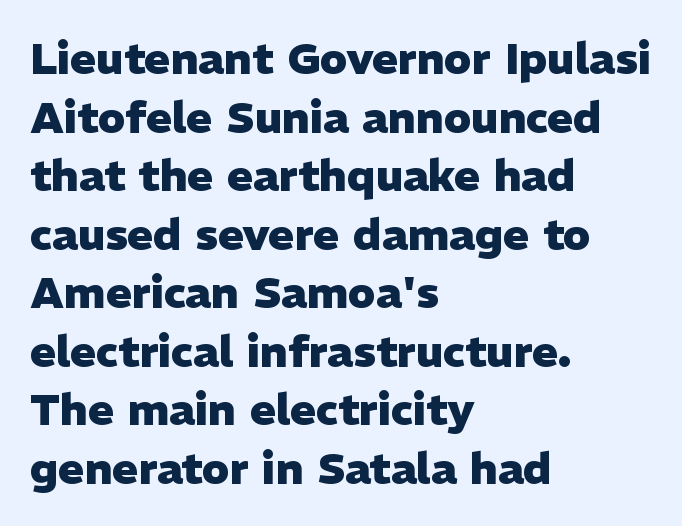
{"serif": "no", "italic": "no", "bold": "yes", "weight": "heavy", "width": "normal", "stroke_contrast": "low", "x_height": "medium", "monospaced": "no", "underline": "no", "align": "left", "line_spacing": "normal", "line_spacing_ratio": 1.33, "letter_spacing": "normal", "letter_spacing_em": 0.0, "glyph_px": 44}
